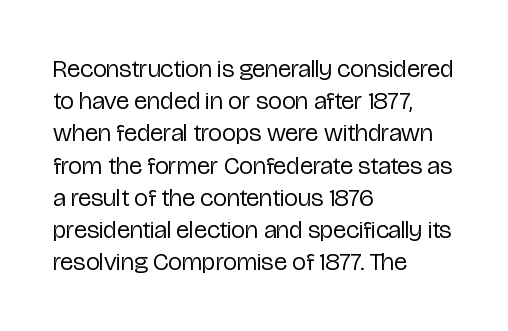
Q: Is the text bold? A: No.
Q: Is the text italic (slanted)? A: No, it is upright.
Q: Is the text underlined? A: No.
Q: How is the paragraph aligned? A: Left-aligned.
Q: Is the spacing between letters normal or unusually wide? A: Normal.
Q: Is the spacing between lines tight, normal or loose? A: Normal.
